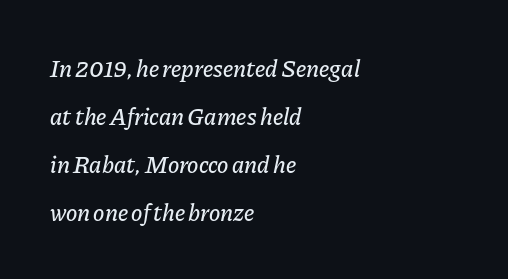
The gap between lines stays unmarked. Successive baselines arrive slowly, with a big drop between each. Tracking here is standard; glyphs follow each other at the usual distance. Italic: yes, the glyphs are oblique.
